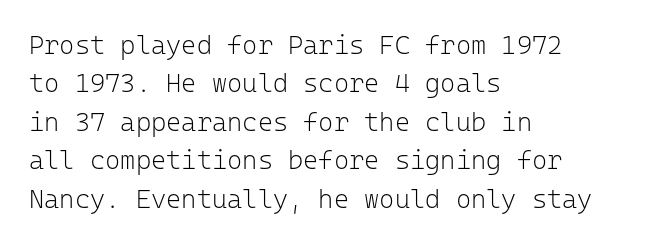
Q: Is the text bold? A: No.
Q: Is the text italic (slanted)? A: No, it is upright.
Q: Is the text underlined? A: No.
Q: How is the paragraph aligned? A: Left-aligned.
Q: Is the spacing between letters normal or unusually wide? A: Normal.
Q: Is the spacing between lines tight, normal or loose? A: Normal.
